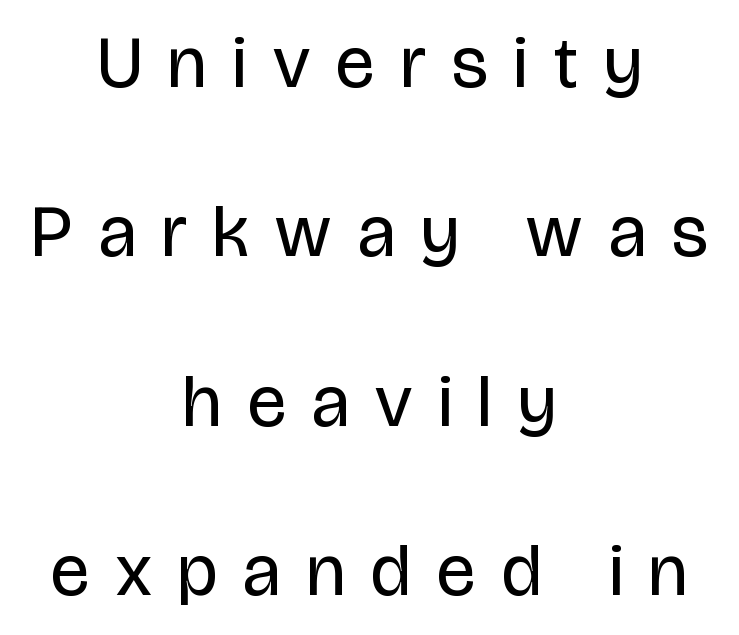
Q: Is the text bold? A: No.
Q: Is the text italic (slanted)? A: No, it is upright.
Q: Is the typeface a serif or a sans-serif typeface? A: Sans-serif.
Q: Is the text underlined? A: No.
Q: How is the paragraph aligned? A: Centered.
Q: Is the spacing between letters normal or unusually wide? A: Unusually wide.
Q: Is the spacing between lines tight, normal or loose? A: Loose.
Q: Width (condensed, normal, or wide)? A: Condensed.
Q: Stroke contrast? A: Low.
Q: x-height? A: Large.
Q: Monospaced? A: No.
